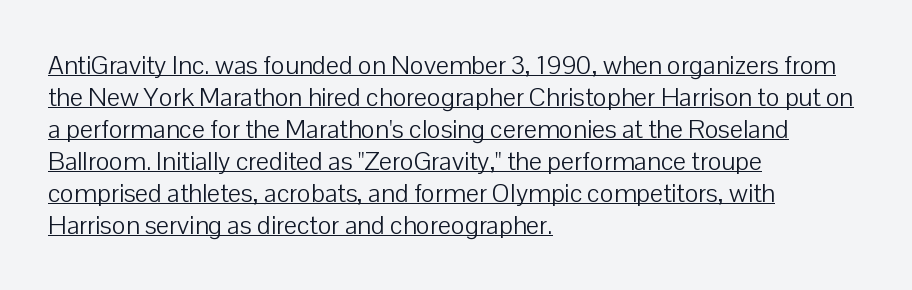
Q: Is the text bold? A: No.
Q: Is the text italic (slanted)? A: No, it is upright.
Q: Is the text underlined? A: Yes.
Q: How is the paragraph aligned? A: Left-aligned.
Q: Is the spacing between letters normal or unusually wide? A: Normal.
